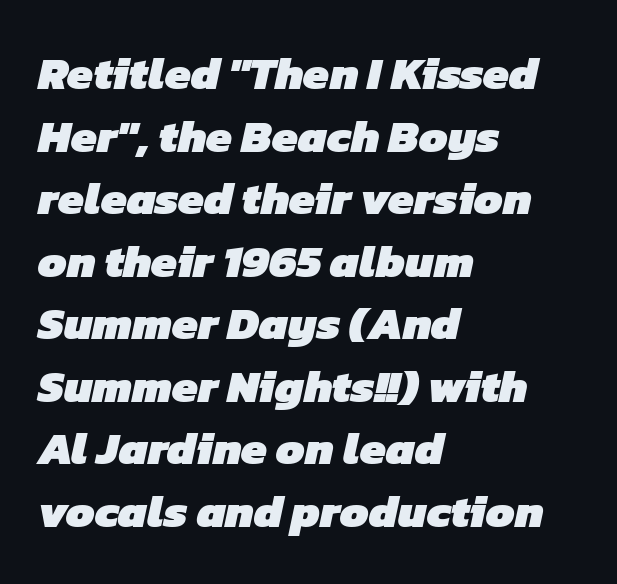
Q: Is the text bold? A: Yes.
Q: Is the typeface a serif or a sans-serif typeface? A: Sans-serif.
Q: Is the text underlined? A: No.
Q: How is the paragraph aligned? A: Left-aligned.
Q: Is the spacing between letters normal or unusually wide? A: Normal.
Q: Is the spacing between lines tight, normal or loose? A: Normal.
Q: Width (condensed, normal, or wide)? A: Normal.
Q: Stroke contrast? A: Low.
Q: x-height? A: Medium.
Q: Monospaced? A: No.
